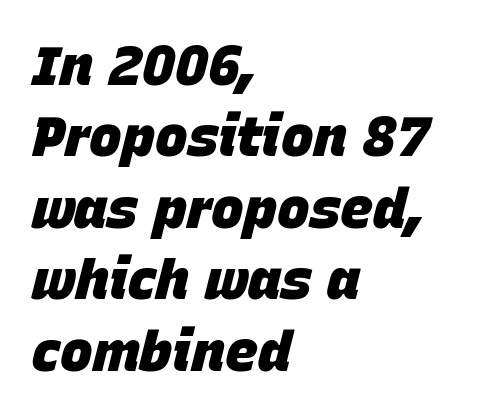
This sample keeps an unexceptional amount of space between lines. Bold? Absolutely — the strokes are thick and heavy. The gap between lines stays unmarked. Tracking value appears to be zero — textbook default spacing. The face used here is proportionally spaced, like ordinary book or web type. The rag falls on the right side of this text block.
